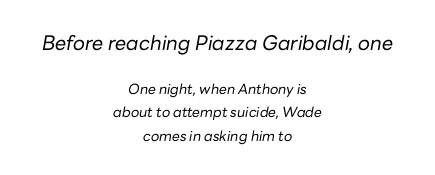
The image shows 20 px text type, italic (leaning right); set centered, normal line spacing (1.69x), normal letter spacing, not underlined; the first (top) block is 1.43x larger.
